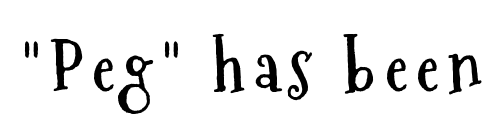
The image shows 67 px semibold, condensed sans-serif type, upright; set not underlined; medium stroke contrast and a medium x-height.
